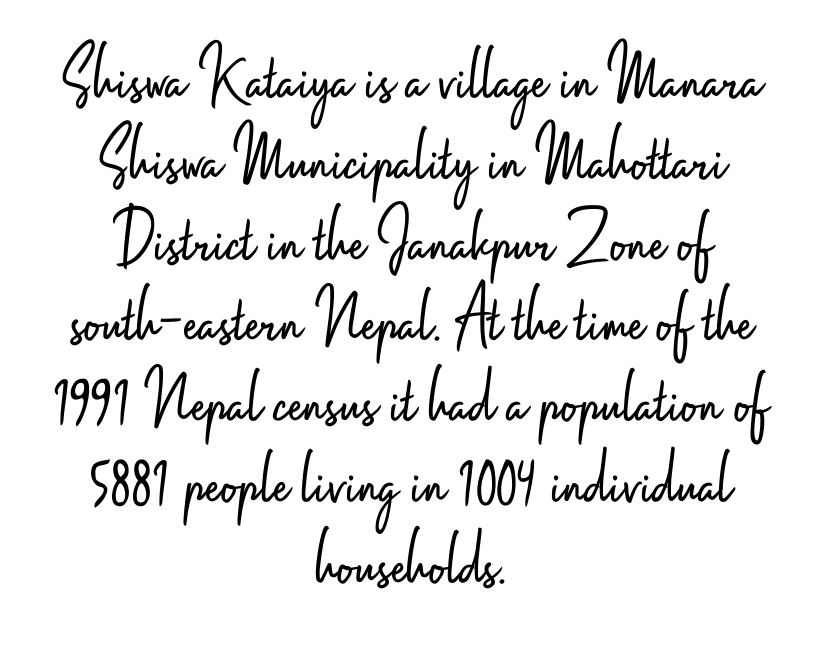
The image shows 80 px light, condensed sans-serif type; set centered, tight line spacing (1.01x), normal letter spacing, not underlined; low stroke contrast and a small x-height.
